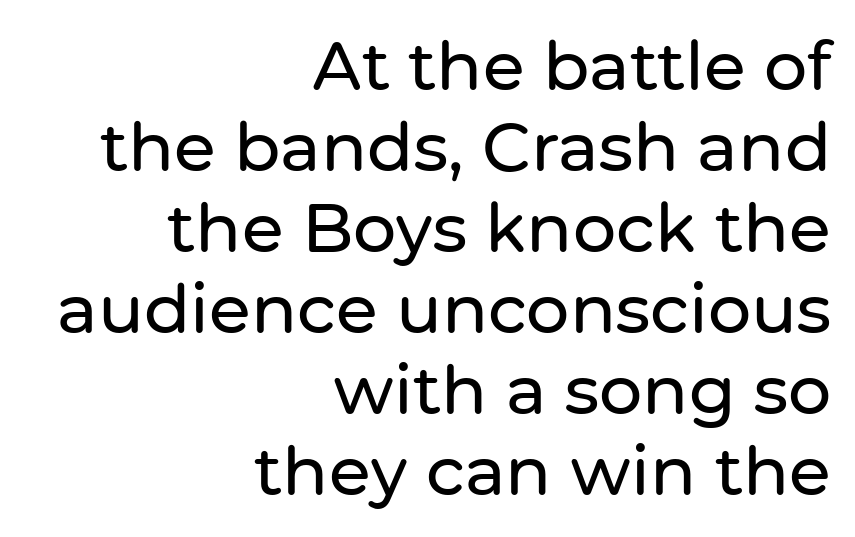
{"serif": "no", "italic": "no", "width": "normal", "stroke_contrast": "low", "x_height": "medium", "monospaced": "no", "underline": "no", "align": "right", "line_spacing_ratio": 1.19, "letter_spacing": "normal", "letter_spacing_em": 0.0, "glyph_px": 68}
